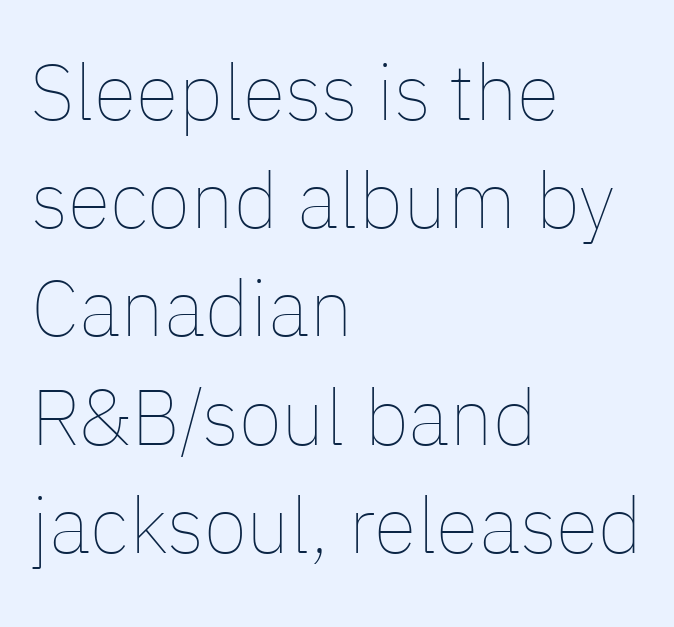
Q: Is the text bold? A: No.
Q: Is the text italic (slanted)? A: No, it is upright.
Q: Is the text underlined? A: No.
Q: How is the paragraph aligned? A: Left-aligned.
Q: Is the spacing between letters normal or unusually wide? A: Normal.
Q: Is the spacing between lines tight, normal or loose? A: Normal.
Q: Width (condensed, normal, or wide)? A: Normal.
Q: Stroke contrast? A: Low.
Q: x-height? A: Medium.
Q: Monospaced? A: No.
